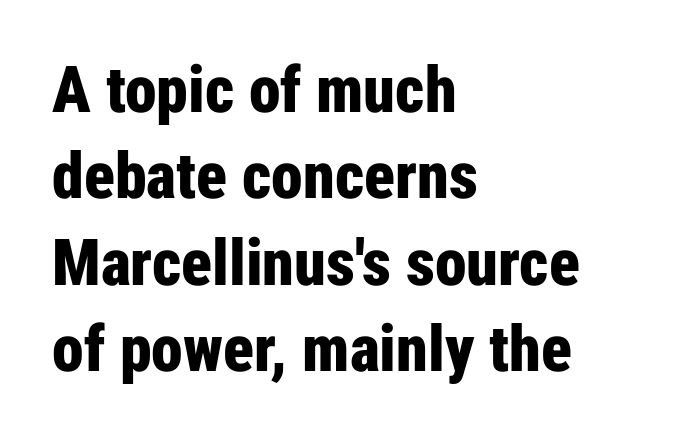
Q: Is the text bold? A: Yes.
Q: Is the text italic (slanted)? A: No, it is upright.
Q: Is the typeface a serif or a sans-serif typeface? A: Sans-serif.
Q: Is the text underlined? A: No.
Q: How is the paragraph aligned? A: Left-aligned.
Q: Is the spacing between letters normal or unusually wide? A: Normal.
Q: Is the spacing between lines tight, normal or loose? A: Normal.
Q: Width (condensed, normal, or wide)? A: Condensed.
Q: Stroke contrast? A: Low.
Q: x-height? A: Medium.
Q: Monospaced? A: No.
